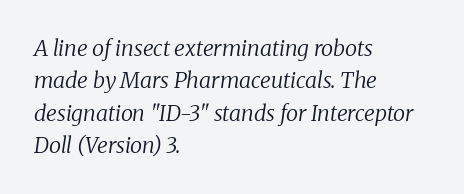
Q: Is the text bold? A: No.
Q: Is the text italic (slanted)? A: Yes, it leans right by about 8 degrees.
Q: Is the text underlined? A: No.
Q: How is the paragraph aligned? A: Left-aligned.
Q: Is the spacing between letters normal or unusually wide? A: Normal.
Q: Is the spacing between lines tight, normal or loose? A: Normal.
